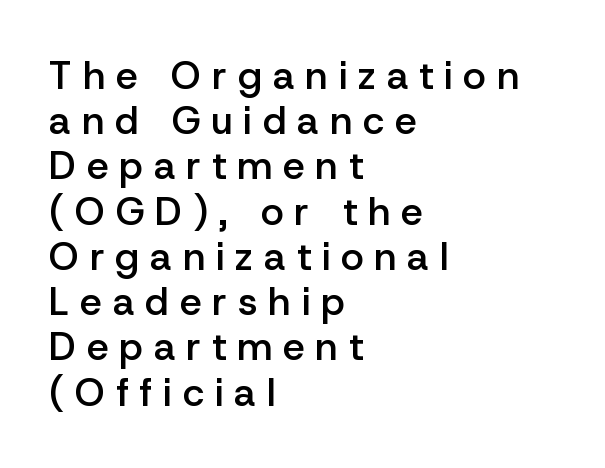
{"serif": "no", "italic": "no", "bold": "semi", "weight": "semibold", "width": "normal", "stroke_contrast": "low", "x_height": "medium", "monospaced": "no", "underline": "no", "align": "left", "line_spacing_ratio": 1.16, "letter_spacing": "wide", "letter_spacing_em": 0.28, "glyph_px": 39}
